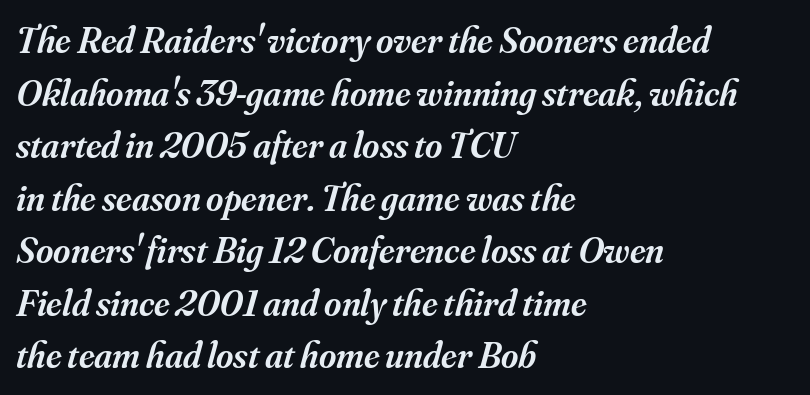
Notice how descenders clear the ascenders below comfortably — that's standard leading. This rendering leaves character spacing at its baseline value. Lines of text with bare space underneath. Here the designer chose a conventional face with non-uniform glyph widths. The typography opts for an oblique posture over an upright one.
